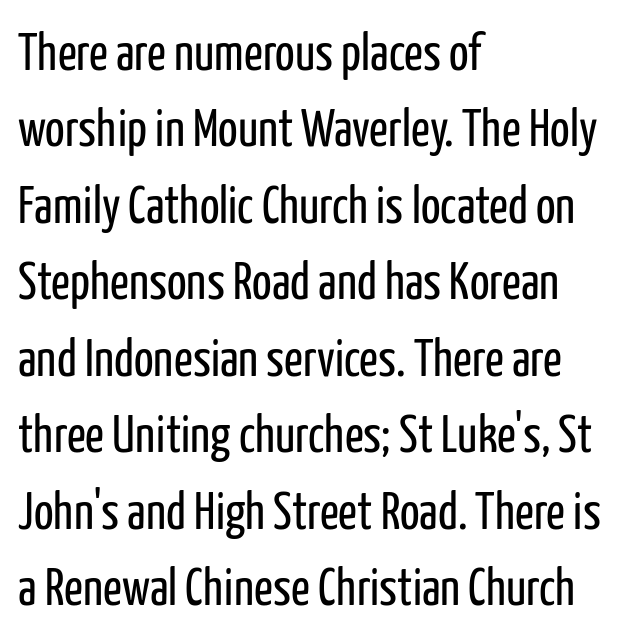
Q: Is the text bold? A: No.
Q: Is the text italic (slanted)? A: No, it is upright.
Q: Is the typeface a serif or a sans-serif typeface? A: Sans-serif.
Q: Is the text underlined? A: No.
Q: How is the paragraph aligned? A: Left-aligned.
Q: Is the spacing between letters normal or unusually wide? A: Normal.
Q: Is the spacing between lines tight, normal or loose? A: Normal.
Q: Width (condensed, normal, or wide)? A: Condensed.
Q: Stroke contrast? A: Low.
Q: x-height? A: Medium.
Q: Monospaced? A: No.
